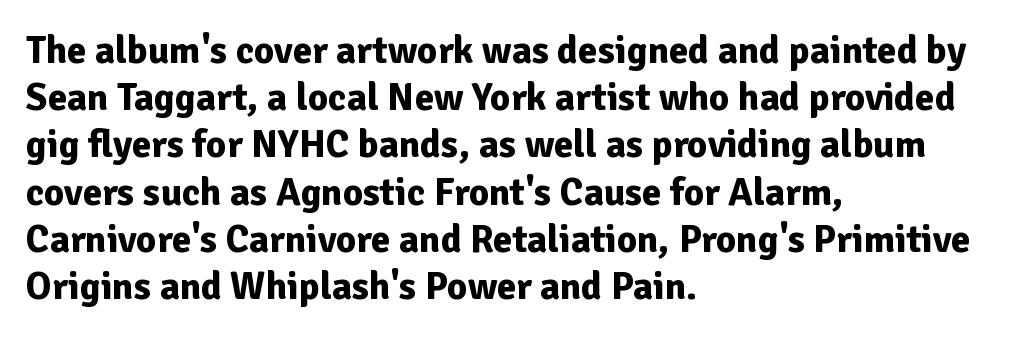
{"serif": "no", "italic": "no", "bold": "yes", "weight": "bold", "width": "normal", "stroke_contrast": "low", "x_height": "medium", "monospaced": "no", "underline": "no", "align": "left", "line_spacing_ratio": 1.21, "letter_spacing": "normal", "letter_spacing_em": 0.0, "glyph_px": 39}
